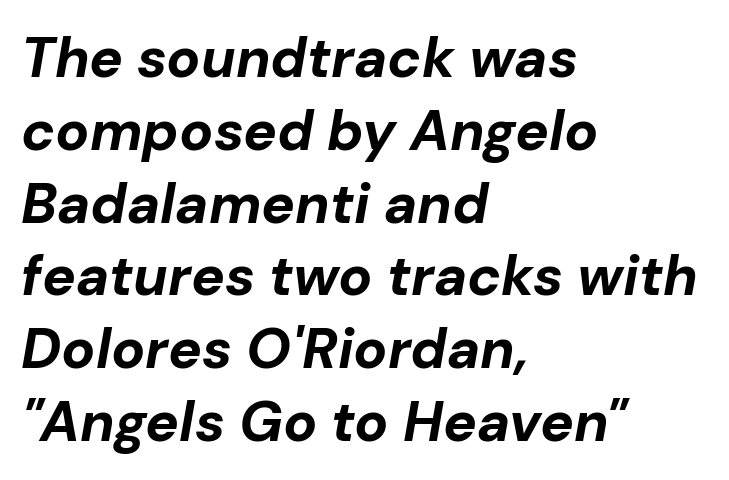
Q: Is the text bold? A: Yes.
Q: Is the text italic (slanted)? A: Yes, it leans right by about 10 degrees.
Q: Is the text underlined? A: No.
Q: How is the paragraph aligned? A: Left-aligned.
Q: Is the spacing between letters normal or unusually wide? A: Normal.
Q: Is the spacing between lines tight, normal or loose? A: Normal.
Q: Width (condensed, normal, or wide)? A: Normal.
Q: Stroke contrast? A: Low.
Q: x-height? A: Medium.
Q: Monospaced? A: No.
